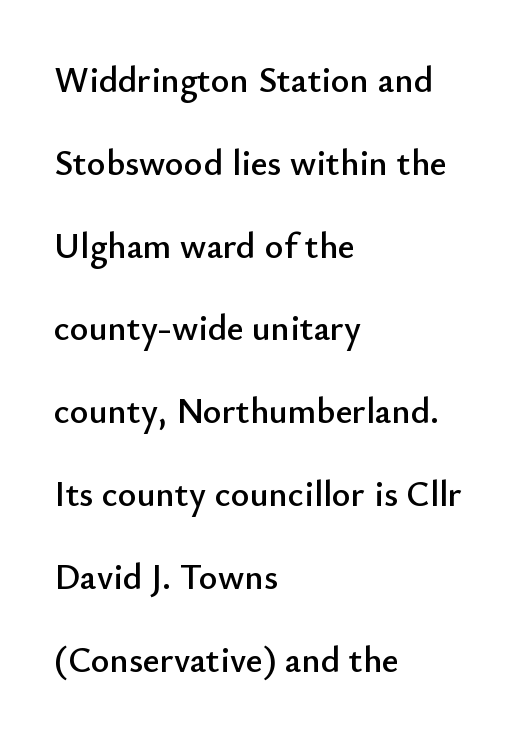
Q: Is the text italic (slanted)? A: No, it is upright.
Q: Is the typeface a serif or a sans-serif typeface? A: Sans-serif.
Q: Is the text underlined? A: No.
Q: How is the paragraph aligned? A: Left-aligned.
Q: Is the spacing between letters normal or unusually wide? A: Normal.
Q: Is the spacing between lines tight, normal or loose? A: Loose.
Q: Width (condensed, normal, or wide)? A: Normal.
Q: Stroke contrast? A: Low.
Q: x-height? A: Small.
Q: Monospaced? A: No.
